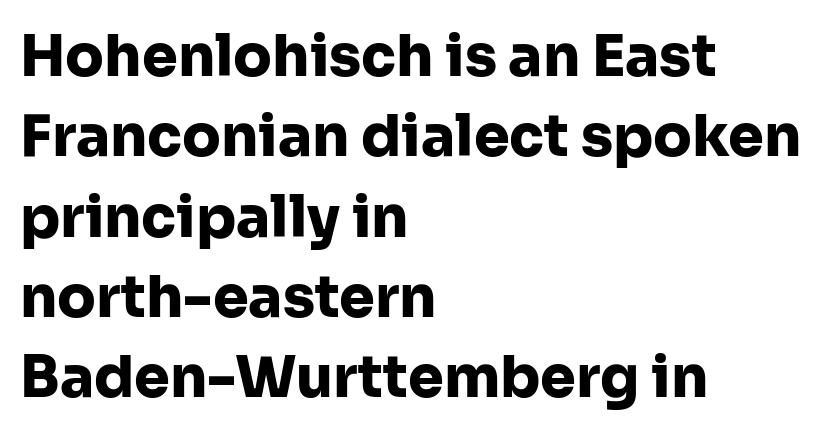
Q: Is the text bold? A: Yes.
Q: Is the text italic (slanted)? A: No, it is upright.
Q: Is the typeface a serif or a sans-serif typeface? A: Sans-serif.
Q: Is the text underlined? A: No.
Q: How is the paragraph aligned? A: Left-aligned.
Q: Is the spacing between letters normal or unusually wide? A: Normal.
Q: Is the spacing between lines tight, normal or loose? A: Normal.
Q: Width (condensed, normal, or wide)? A: Normal.
Q: Stroke contrast? A: Low.
Q: x-height? A: Medium.
Q: Monospaced? A: No.
